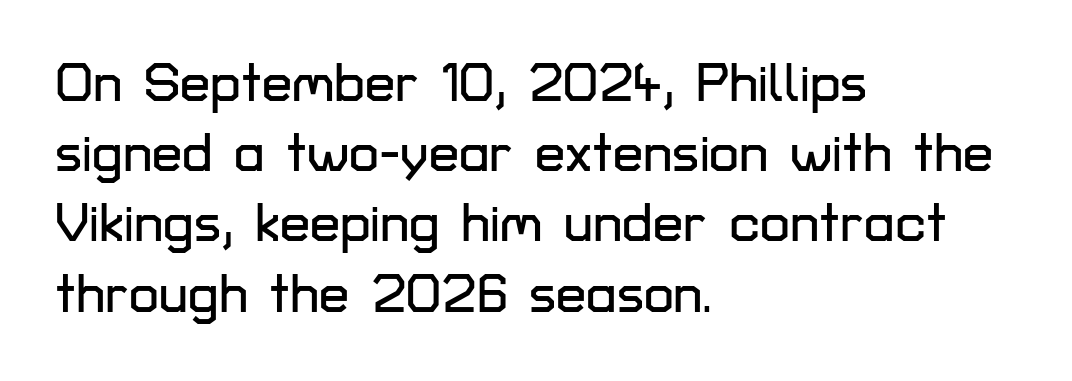
Q: Is the text italic (slanted)? A: No, it is upright.
Q: Is the typeface a serif or a sans-serif typeface? A: Sans-serif.
Q: Is the text underlined? A: No.
Q: How is the paragraph aligned? A: Left-aligned.
Q: Is the spacing between letters normal or unusually wide? A: Normal.
Q: Is the spacing between lines tight, normal or loose? A: Normal.
Q: Width (condensed, normal, or wide)? A: Normal.
Q: Stroke contrast? A: Low.
Q: x-height? A: Medium.
Q: Monospaced? A: No.
